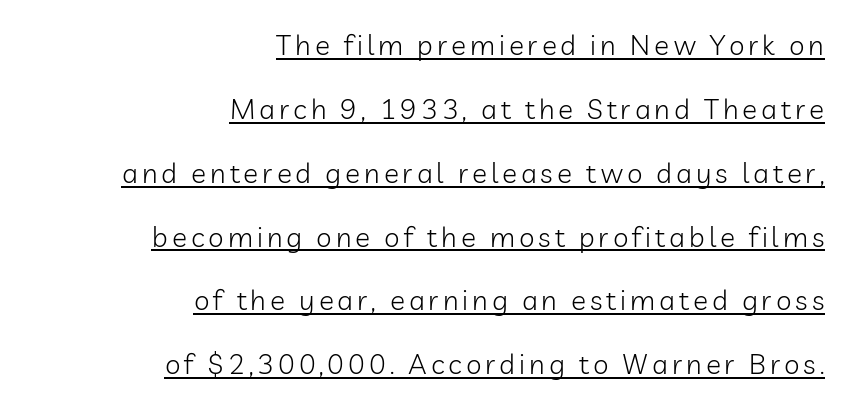
The image shows 28 px light sans-serif type, upright; set right-aligned, loose line spacing (2.28x), underlined; low stroke contrast and a medium x-height.
